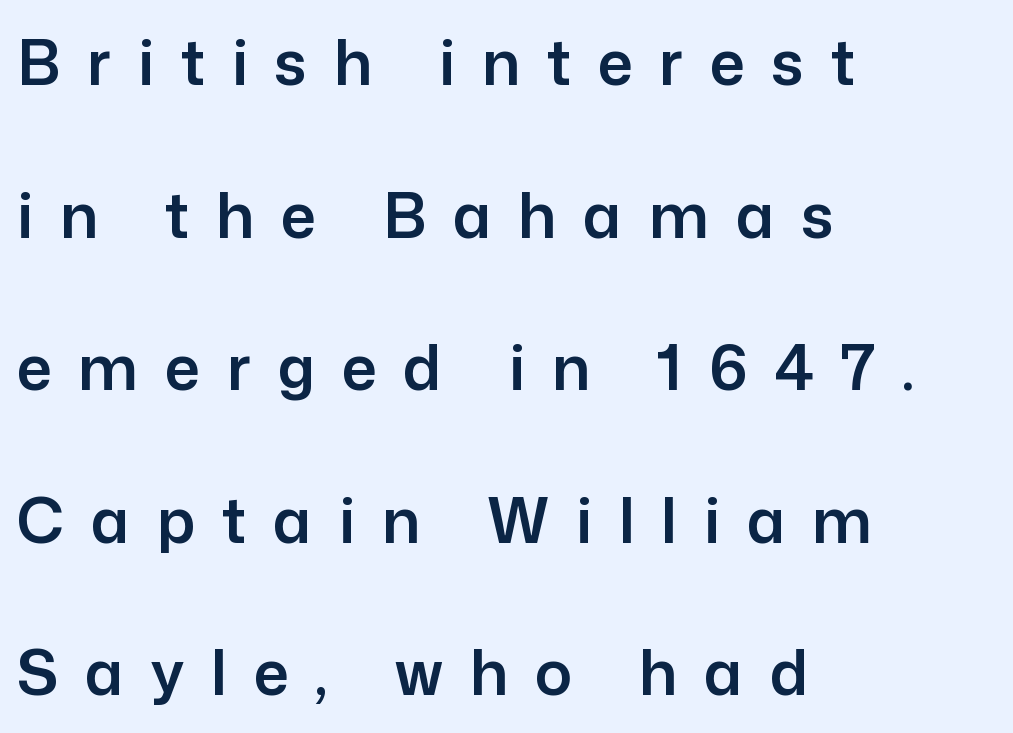
The image shows 62 px sans-serif type, upright; set left-aligned, loose line spacing (2.46x), unusually wide letter spacing (+0.43 em), not underlined; low stroke contrast and a medium x-height.
